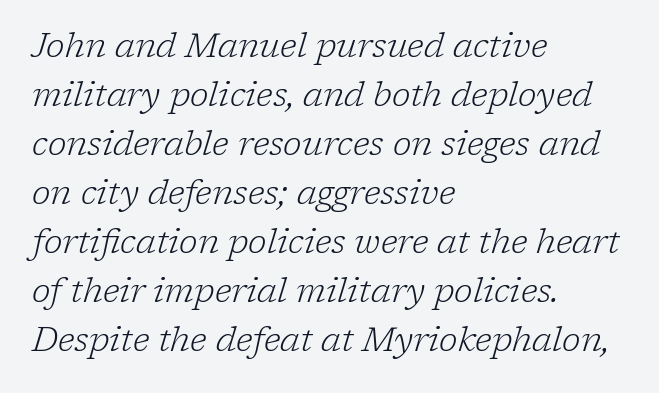
{"serif": "yes", "italic": "yes", "lean": "right", "slant_degrees": 17, "bold": "no", "weight": "light", "width": "normal", "stroke_contrast": "low", "x_height": "medium", "monospaced": "no", "underline": "no", "align": "left", "line_spacing": "normal", "line_spacing_ratio": 1.44, "letter_spacing": "normal", "letter_spacing_em": 0.0, "glyph_px": 34}
